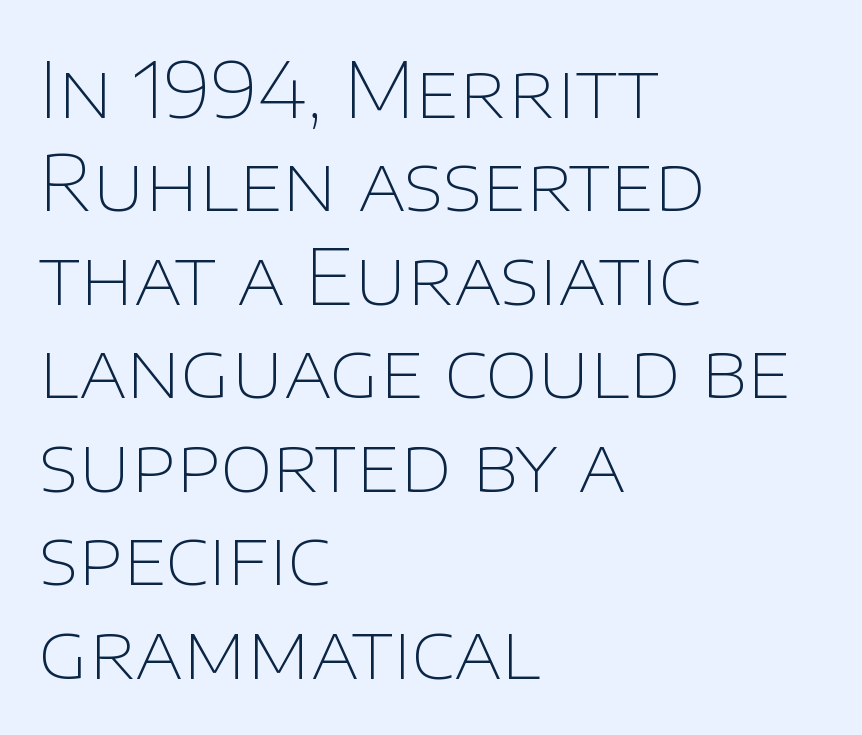
Q: Is the text bold? A: No.
Q: Is the text italic (slanted)? A: No, it is upright.
Q: Is the typeface a serif or a sans-serif typeface? A: Sans-serif.
Q: Is the text underlined? A: No.
Q: How is the paragraph aligned? A: Left-aligned.
Q: Is the spacing between letters normal or unusually wide? A: Normal.
Q: Width (condensed, normal, or wide)? A: Normal.
Q: Stroke contrast? A: Low.
Q: x-height? A: Large.
Q: Monospaced? A: No.
